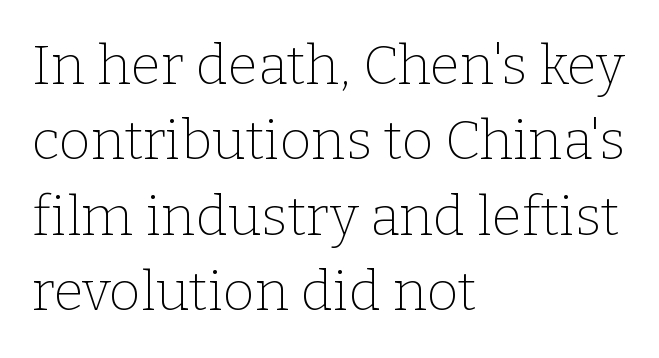
The image shows 55 px thin serif type, upright; set left-aligned, normal line spacing (1.37x), normal letter spacing, not underlined; low stroke contrast and a medium x-height.
